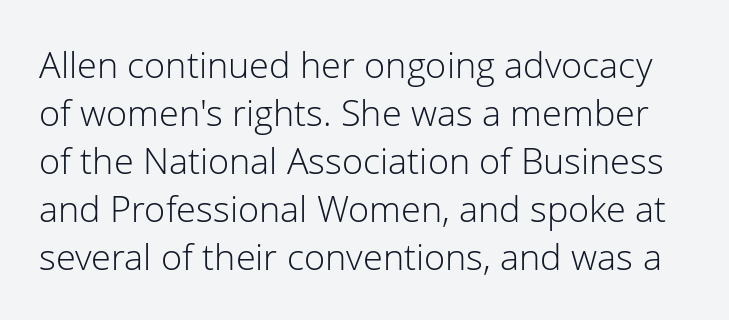
A typesetter would call this proportional, since set widths differ per character. You can tell it's not italic because the verticals are truly vertical. Is this a sans? Yes — the strokes have no serifs. Notice how descenders clear the ascenders below comfortably — that's standard leading. Type without underlining. Does extra space separate the letters? No, they use regular spacing.
